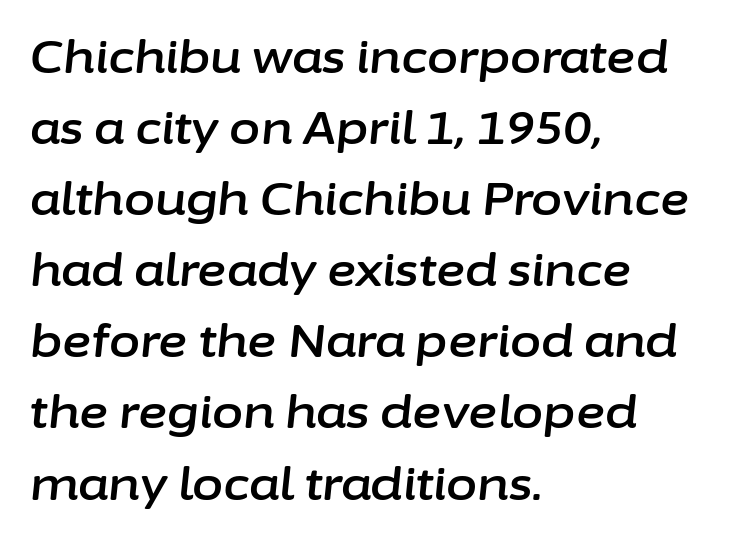
{"italic": "yes", "lean": "right", "slant_degrees": 6, "width": "normal", "stroke_contrast": "low", "x_height": "medium", "monospaced": "no", "underline": "no", "align": "left", "line_spacing": "normal", "line_spacing_ratio": 1.58, "letter_spacing": "normal", "letter_spacing_em": 0.0, "glyph_px": 45}
